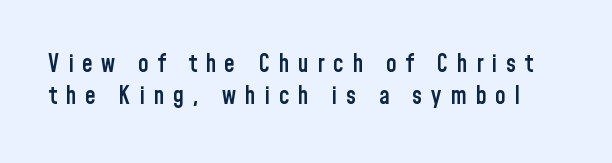
The image shows 24 px text type, upright; set normal line spacing (1.34x), unusually wide letter spacing (+0.36 em), not underlined.
